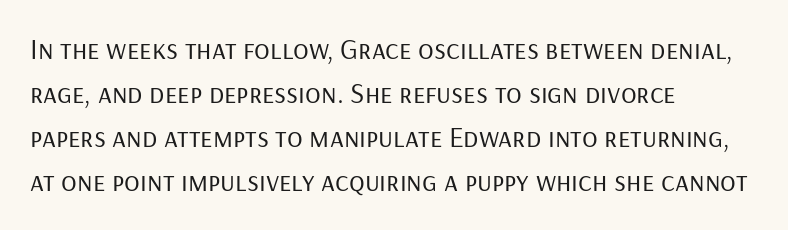
Q: Is the text bold? A: No.
Q: Is the text italic (slanted)? A: No, it is upright.
Q: Is the typeface a serif or a sans-serif typeface? A: Sans-serif.
Q: Is the text underlined? A: No.
Q: How is the paragraph aligned? A: Left-aligned.
Q: Is the spacing between letters normal or unusually wide? A: Normal.
Q: Is the spacing between lines tight, normal or loose? A: Normal.
Q: Width (condensed, normal, or wide)? A: Normal.
Q: Stroke contrast? A: Low.
Q: x-height? A: Medium.
Q: Monospaced? A: No.
